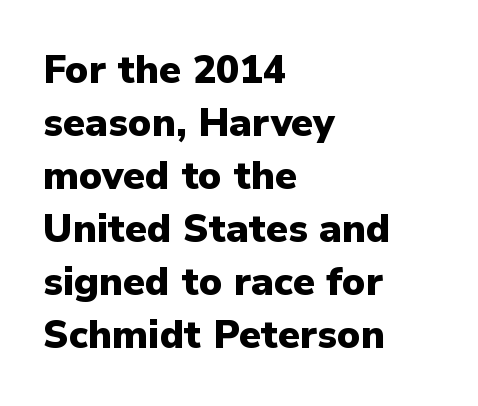
Q: Is the text bold? A: Yes.
Q: Is the text italic (slanted)? A: No, it is upright.
Q: Is the typeface a serif or a sans-serif typeface? A: Sans-serif.
Q: Is the text underlined? A: No.
Q: How is the paragraph aligned? A: Left-aligned.
Q: Is the spacing between letters normal or unusually wide? A: Normal.
Q: Is the spacing between lines tight, normal or loose? A: Normal.
Q: Width (condensed, normal, or wide)? A: Normal.
Q: Stroke contrast? A: Low.
Q: x-height? A: Medium.
Q: Monospaced? A: No.
